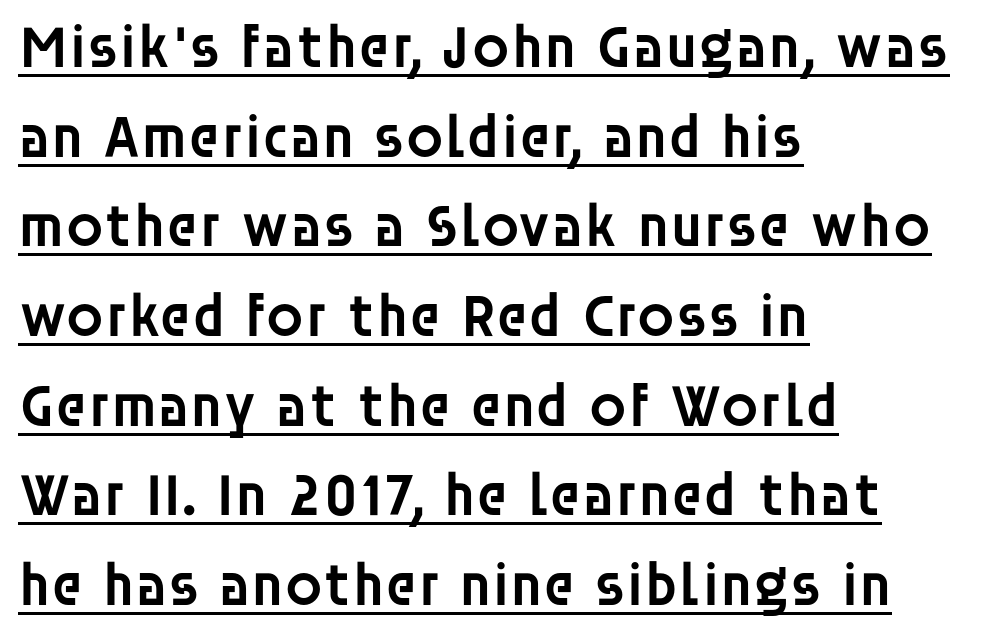
The image shows 61 px semibold sans-serif type, upright; set left-aligned, normal line spacing (1.47x), normal letter spacing, underlined; low stroke contrast and a large x-height.
